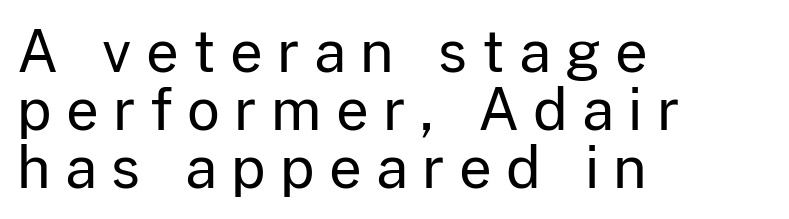
Q: Is the text bold? A: No.
Q: Is the text italic (slanted)? A: No, it is upright.
Q: Is the typeface a serif or a sans-serif typeface? A: Sans-serif.
Q: Is the text underlined? A: No.
Q: How is the paragraph aligned? A: Left-aligned.
Q: Is the spacing between letters normal or unusually wide? A: Unusually wide.
Q: Is the spacing between lines tight, normal or loose? A: Tight.
Q: Width (condensed, normal, or wide)? A: Normal.
Q: Stroke contrast? A: Low.
Q: x-height? A: Medium.
Q: Monospaced? A: No.
